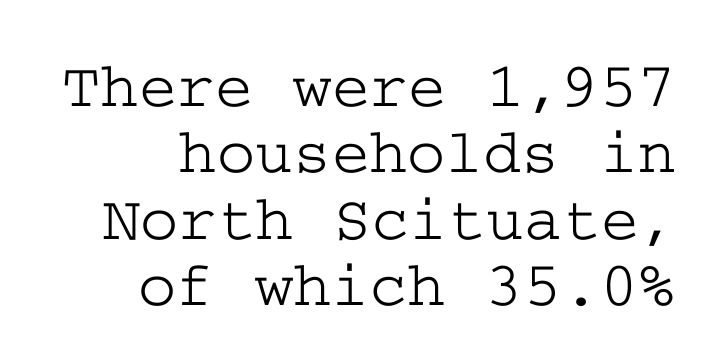
Q: Is the text italic (slanted)? A: No, it is upright.
Q: Is the typeface a serif or a sans-serif typeface? A: Serif.
Q: Is the text underlined? A: No.
Q: How is the paragraph aligned? A: Right-aligned.
Q: Is the spacing between letters normal or unusually wide? A: Normal.
Q: Is the spacing between lines tight, normal or loose? A: Tight.
Q: Width (condensed, normal, or wide)? A: Wide.
Q: Stroke contrast? A: Low.
Q: x-height? A: Medium.
